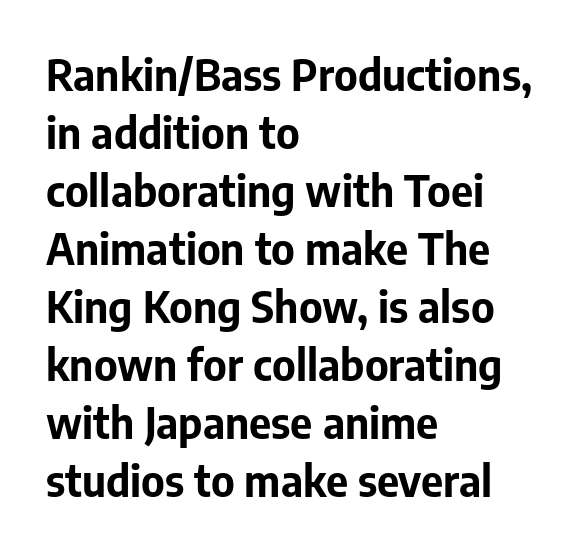
The face used here is proportionally spaced, like ordinary book or web type. Each line starts at the same left margin while the right side varies. Decoration check: the copy has no underline. Does the weight exceed regular? Yes, all the way to bold.
